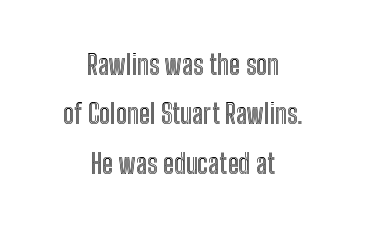
{"italic": "no", "underline": "no", "align": "center", "line_spacing_ratio": 1.83, "letter_spacing": "normal", "letter_spacing_em": 0.0, "glyph_px": 27}
